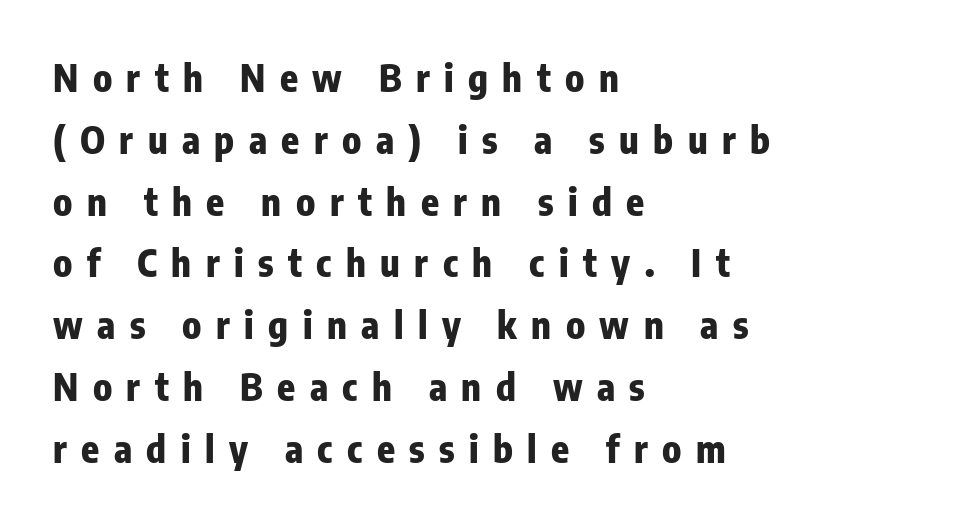
The image shows 37 px heavy, condensed sans-serif type, upright; set left-aligned, normal line spacing (1.67x), unusually wide letter spacing (+0.39 em), not underlined; low stroke contrast and a medium x-height.
